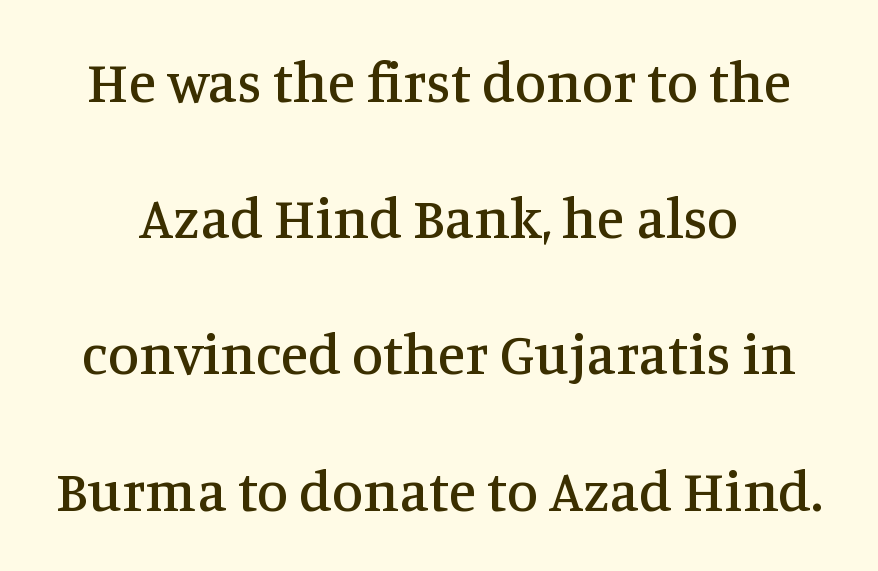
{"serif": "yes", "italic": "no", "width": "normal", "stroke_contrast": "medium", "x_height": "large", "monospaced": "no", "underline": "no", "line_spacing": "loose", "line_spacing_ratio": 2.39, "letter_spacing": "normal", "letter_spacing_em": 0.0, "glyph_px": 57}
